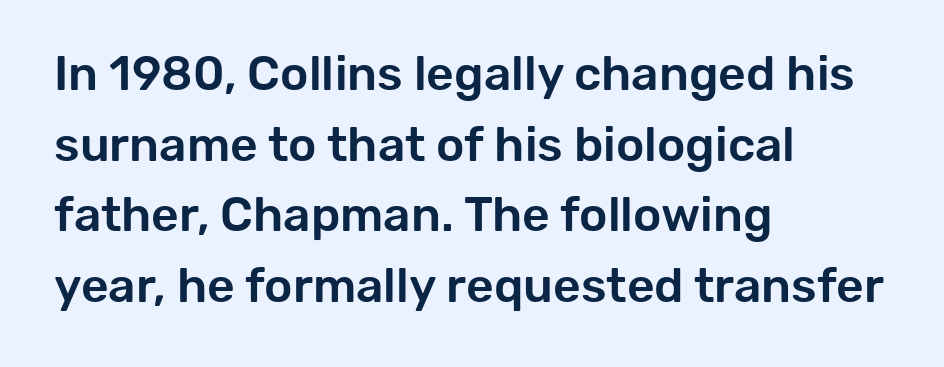
The image shows 48 px sans-serif type, upright; set left-aligned, normal line spacing (1.47x), normal letter spacing, not underlined; low stroke contrast and a medium x-height.
